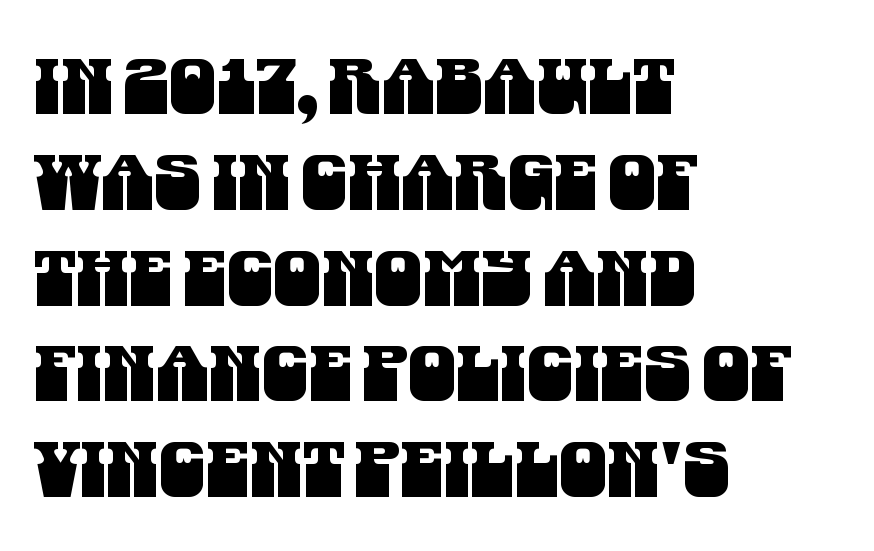
{"serif": "no", "width": "condensed", "stroke_contrast": "medium", "x_height": "large", "monospaced": "no", "underline": "no", "align": "left", "line_spacing": "normal", "line_spacing_ratio": 1.26, "letter_spacing": "normal", "letter_spacing_em": 0.0, "glyph_px": 76}
